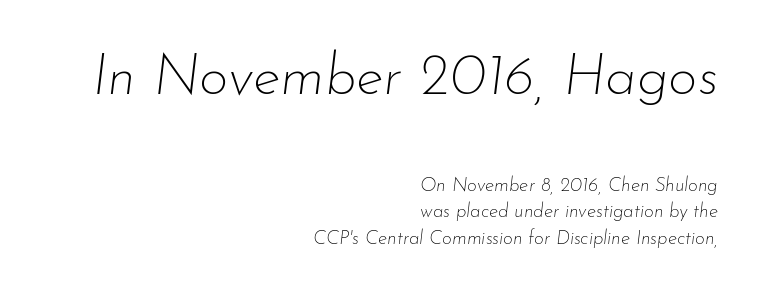
Q: Is the text bold? A: No.
Q: Is the text italic (slanted)? A: Yes, it leans right by about 7 degrees.
Q: Is the text underlined? A: No.
Q: How is the paragraph aligned? A: Right-aligned.
Q: Is the spacing between letters normal or unusually wide? A: Normal.
Q: Is the spacing between lines tight, normal or loose? A: Normal.
Q: Which block of text is set in a larger size, the first (top) or the second (bottom)? A: The first (top) one.
Q: Width (condensed, normal, or wide)? A: Normal.
Q: Stroke contrast? A: Low.
Q: x-height? A: Small.
Q: Monospaced? A: No.
